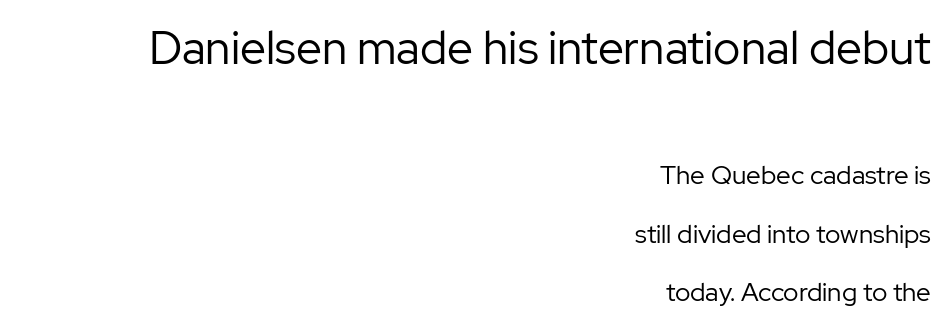
The image shows 46 px regular-weight sans-serif type, upright; set right-aligned, loose line spacing (2.25x), normal letter spacing, not underlined; the first (top) block is 1.77x larger; low stroke contrast and a medium x-height.
